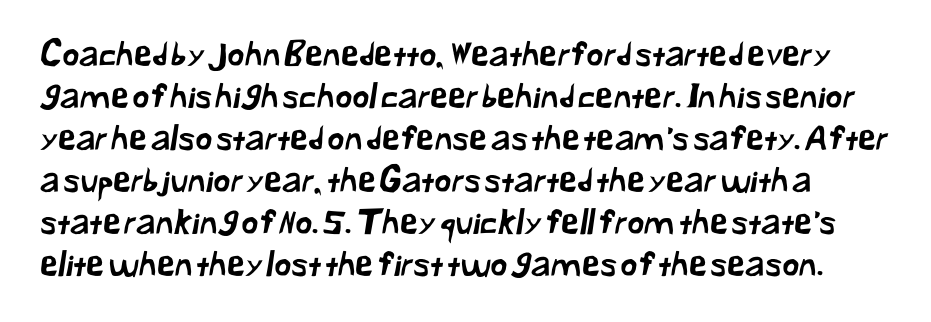
{"serif": "no", "width": "normal", "stroke_contrast": "low", "x_height": "medium", "monospaced": "no", "underline": "no", "line_spacing": "normal", "line_spacing_ratio": 1.27, "letter_spacing": "normal", "letter_spacing_em": 0.0, "glyph_px": 33}
